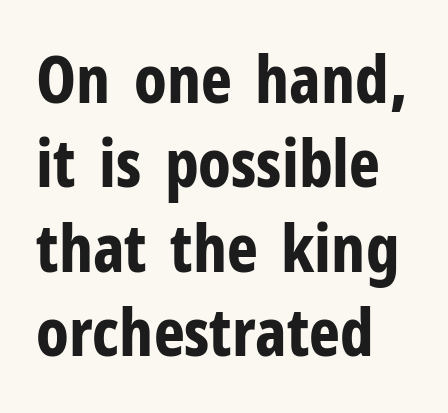
The image shows 66 px bold, condensed sans-serif type, upright; set left-aligned, normal line spacing (1.28x), normal letter spacing, not underlined; low stroke contrast and a medium x-height.
